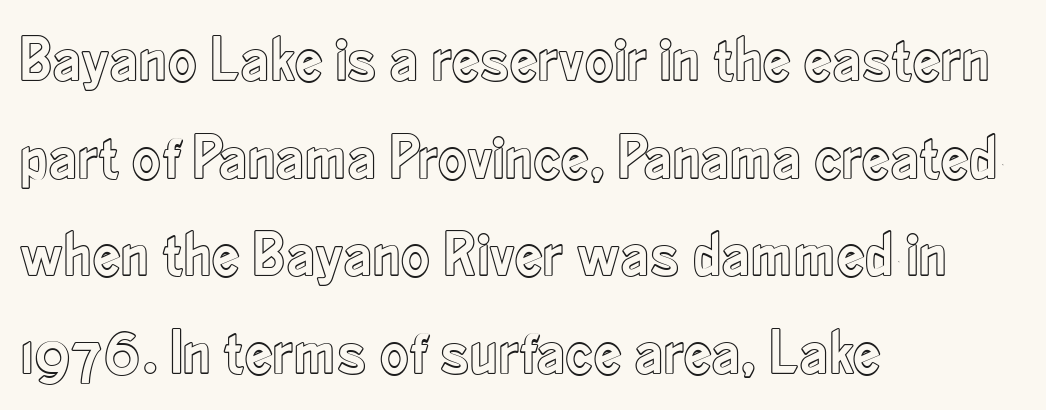
The image shows 63 px condensed type, upright; set left-aligned, normal line spacing (1.55x), normal letter spacing, not underlined; a small x-height.
